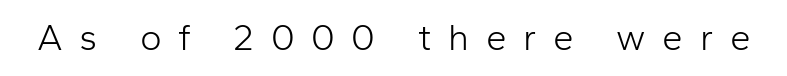
The image shows 37 px light sans-serif type, upright; set unusually wide letter spacing (+0.45 em), not underlined; low stroke contrast and a medium x-height.
